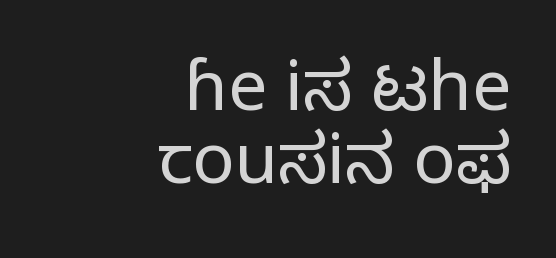
Classification — sans serif. The ragged edge is on the left, which tells us the setting is flush right. The passage shown is not bold in any degree. Anything drawn beneath the words? Only blank space. Characters remain perfectly vertical along every line. Varying glyph widths throughout — classic text-font behaviour.
